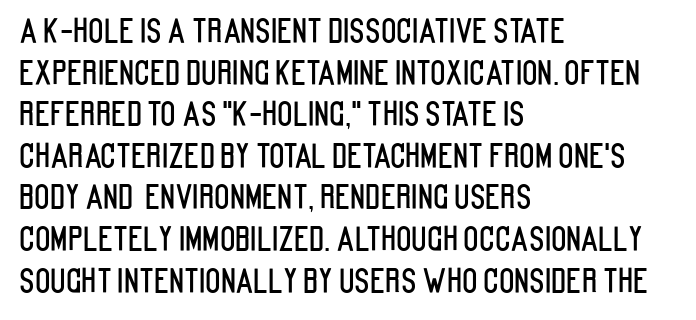
Line beginnings align vertically; line endings do not. You could not count columns in this text — the font is proportionally spaced. Underlining? Definitely not there. This sample keeps an unexceptional amount of space between lines.
